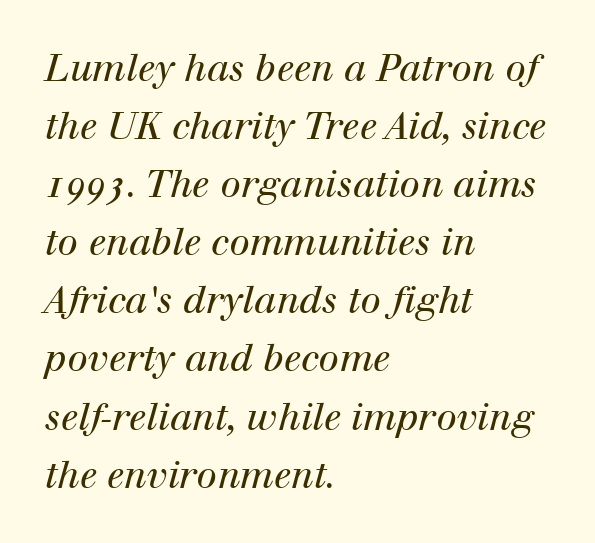
The image shows 37 px regular-weight serif type, italic (leaning right); set left-aligned, normal line spacing (1.57x), normal letter spacing, not underlined; high stroke contrast and a medium x-height.
